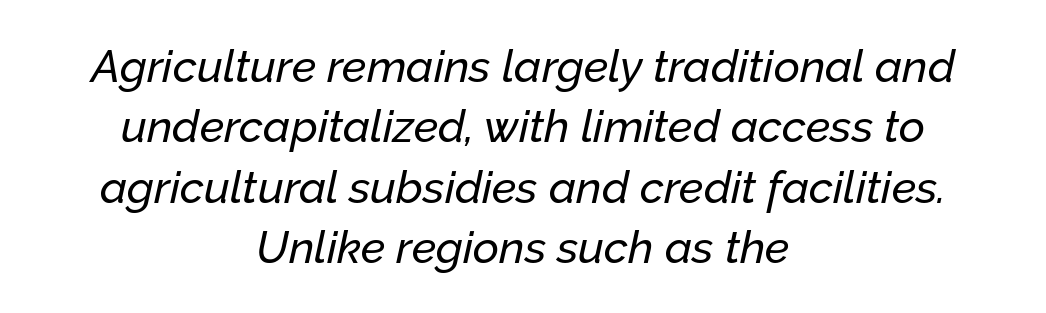
The image shows 45 px text type, italic (leaning right); set centered, normal line spacing (1.34x), normal letter spacing, not underlined; low stroke contrast and a medium x-height.
